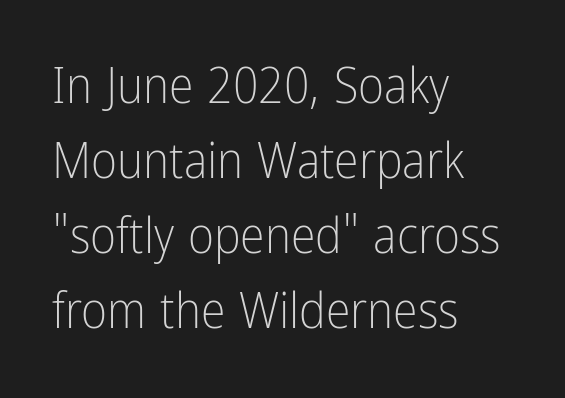
The image shows 50 px light, condensed sans-serif type, upright; set left-aligned, normal line spacing (1.5x), normal letter spacing, not underlined; low stroke contrast and a medium x-height.
